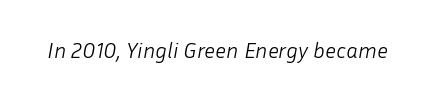
The image shows 22 px text type, italic (leaning right); set normal letter spacing, not underlined.
